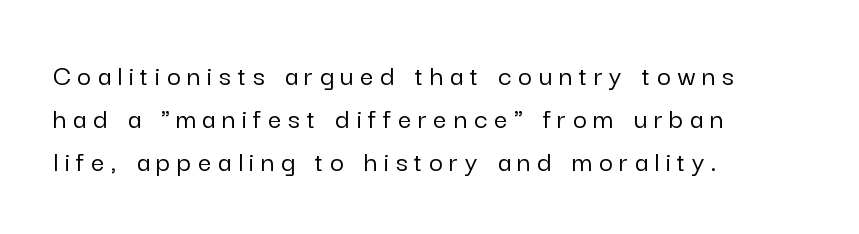
{"serif": "no", "italic": "no", "width": "normal", "stroke_contrast": "low", "x_height": "medium", "monospaced": "no", "underline": "no", "align": "left", "line_spacing": "normal", "line_spacing_ratio": 1.44, "letter_spacing": "wide", "letter_spacing_em": 0.22, "glyph_px": 30}
